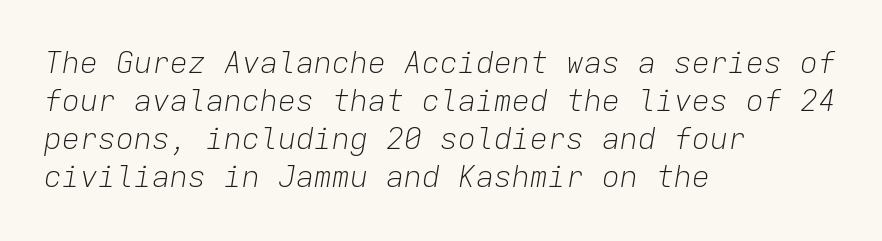
The image shows 30 px light type, italic (leaning right), monospaced; set left-aligned, normal line spacing (1.27x), normal letter spacing, not underlined; low stroke contrast and a medium x-height.
